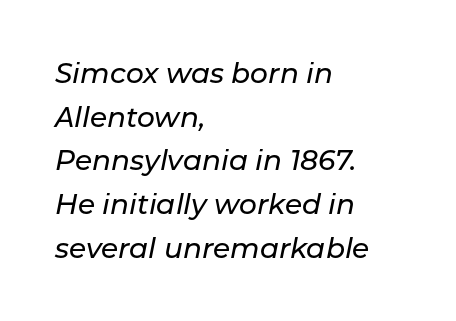
The image shows 28 px text type, italic (leaning right); set left-aligned, normal line spacing (1.56x), normal letter spacing, not underlined; low stroke contrast and a medium x-height.
